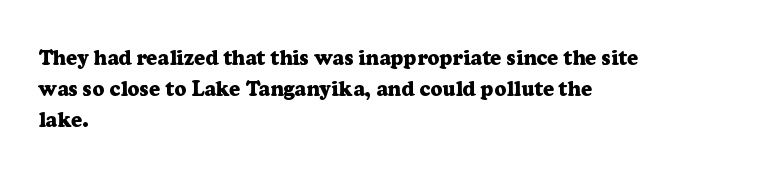
Q: Is the text bold? A: Yes.
Q: Is the text italic (slanted)? A: No, it is upright.
Q: Is the text underlined? A: No.
Q: How is the paragraph aligned? A: Left-aligned.
Q: Is the spacing between letters normal or unusually wide? A: Normal.
Q: Is the spacing between lines tight, normal or loose? A: Normal.
